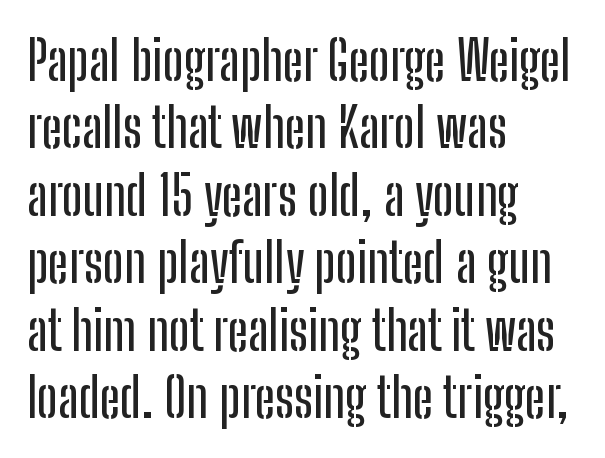
The image shows 54 px condensed sans-serif type, upright; set left-aligned, normal line spacing (1.25x), normal letter spacing, not underlined; low stroke contrast and a medium x-height.
